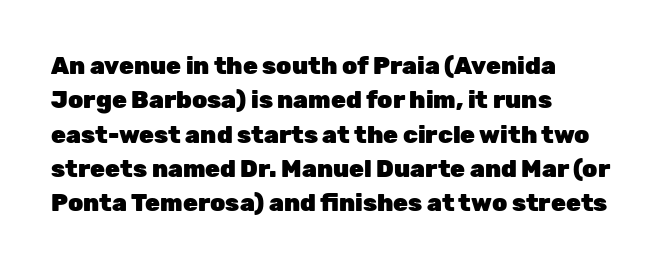
Q: Is the text bold? A: Yes.
Q: Is the text italic (slanted)? A: No, it is upright.
Q: Is the text underlined? A: No.
Q: How is the paragraph aligned? A: Left-aligned.
Q: Is the spacing between letters normal or unusually wide? A: Normal.
Q: Is the spacing between lines tight, normal or loose? A: Normal.
